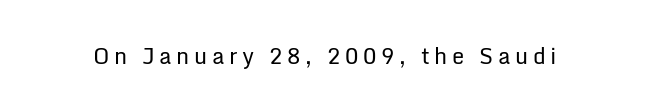
{"italic": "no", "bold": "no", "underline": "no", "letter_spacing": "wide", "letter_spacing_em": 0.21, "glyph_px": 22}
